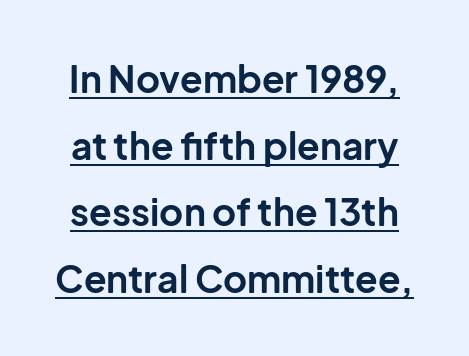
{"serif": "no", "italic": "no", "bold": "yes", "weight": "bold", "width": "normal", "stroke_contrast": "low", "x_height": "medium", "monospaced": "no", "underline": "yes", "line_spacing_ratio": 1.8, "letter_spacing": "normal", "letter_spacing_em": 0.0, "glyph_px": 37}
